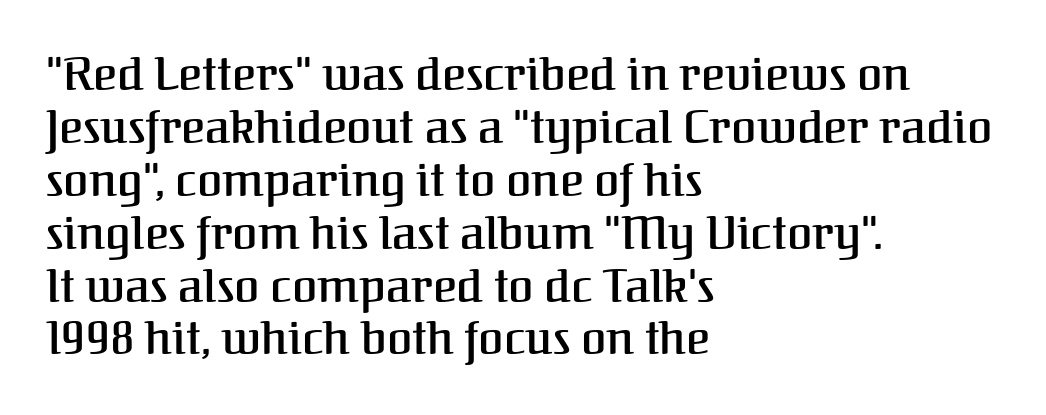
Short note: letters normally spaced. Does the copy run flush right? No — it runs flush left. Is there any slant? The stems are plumb. The letters advance in unequal steps, a hallmark of proportional type. Horizontal bands of white between lines are thin slivers.
